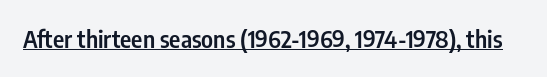
Designer's note — italics off, roman on. The horizontal fit of the characters is conventional and even. Is there an underline? Yes — a line sits under the letters. The characters look somewhat weighty, a semibold short of true bold.
